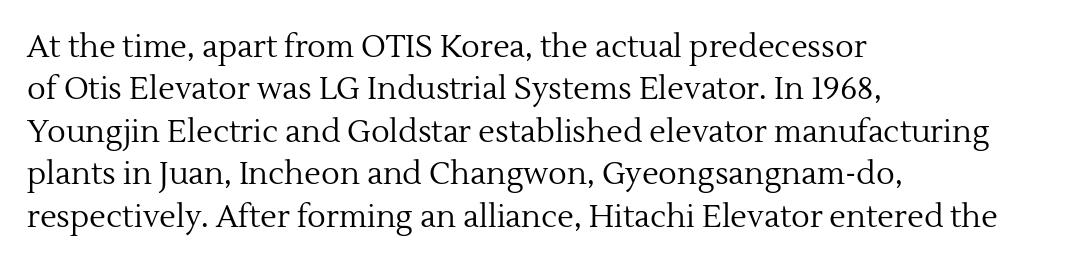
Inter-character spacing is left at the font's built-in metrics. The passage is arranged the way most books set body copy — flush left. Style check: upright. Summary of weight: not heavy and not bold.
